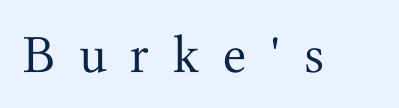
This is serif lettering, the kind often seen in printed books. There is plenty of visible air inserted between adjacent glyphs. Bare-footed words on every line. The weight tops out at a normal text grade. Nope, not italic — everything's standing straight.
